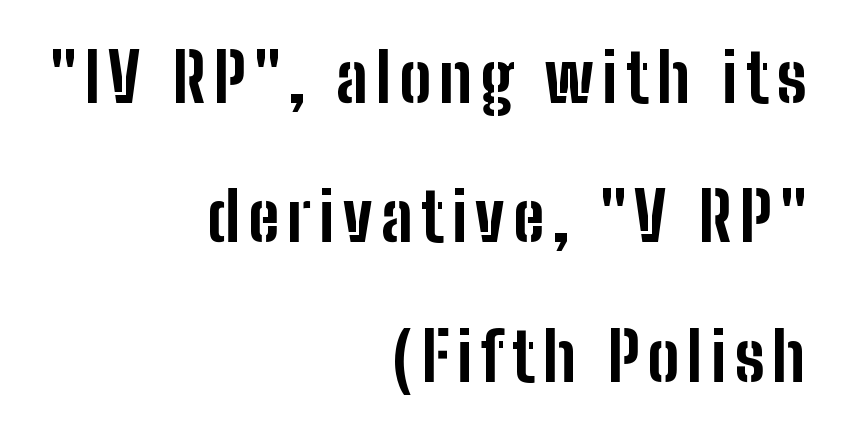
{"serif": "no", "italic": "no", "bold": "yes", "weight": "bold", "width": "condensed", "stroke_contrast": "low", "x_height": "medium", "monospaced": "no", "underline": "no", "align": "right", "line_spacing": "loose", "line_spacing_ratio": 2.08, "glyph_px": 67}
